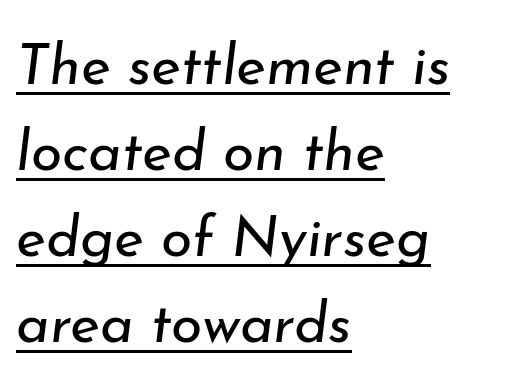
Q: Is the text bold? A: No.
Q: Is the text italic (slanted)? A: Yes, it leans right by about 7 degrees.
Q: Is the text underlined? A: Yes.
Q: How is the paragraph aligned? A: Left-aligned.
Q: Is the spacing between letters normal or unusually wide? A: Normal.
Q: Is the spacing between lines tight, normal or loose? A: Normal.
Q: Width (condensed, normal, or wide)? A: Normal.
Q: Stroke contrast? A: Low.
Q: x-height? A: Small.
Q: Monospaced? A: No.
